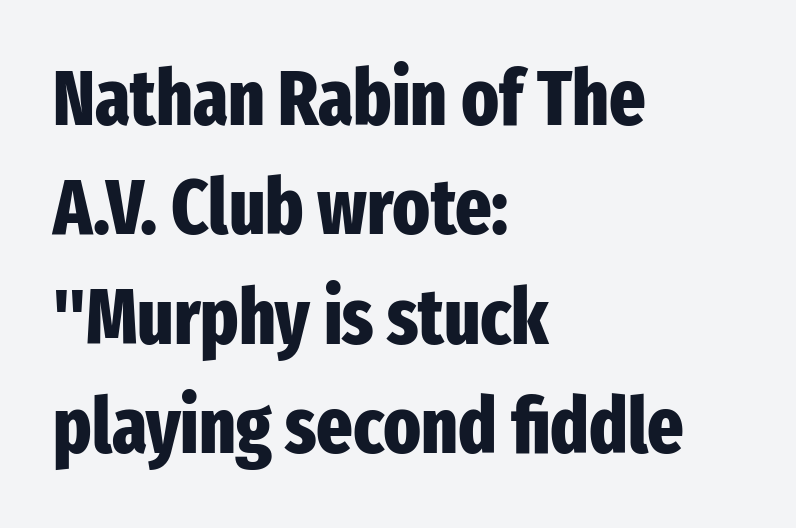
Q: Is the text bold? A: Yes.
Q: Is the text italic (slanted)? A: No, it is upright.
Q: Is the typeface a serif or a sans-serif typeface? A: Sans-serif.
Q: Is the text underlined? A: No.
Q: How is the paragraph aligned? A: Left-aligned.
Q: Is the spacing between letters normal or unusually wide? A: Normal.
Q: Is the spacing between lines tight, normal or loose? A: Normal.
Q: Width (condensed, normal, or wide)? A: Condensed.
Q: Stroke contrast? A: Low.
Q: x-height? A: Medium.
Q: Monospaced? A: No.
